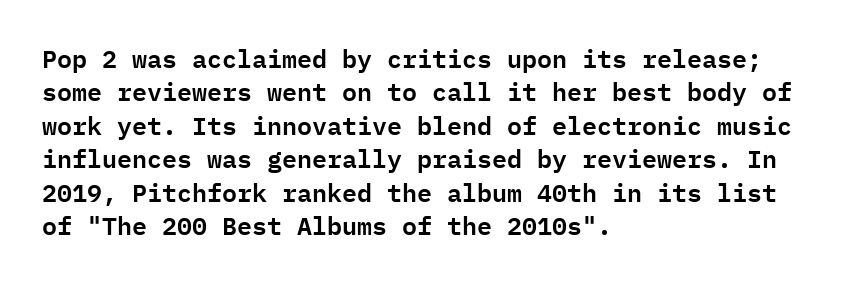
Students, observe: this is what conventionally led text looks like. Observe the ordinary spacing: letters are neighbours, not strangers. Designer's note — italics off, roman on. The specimen omits any rule beneath the text block's lines.
